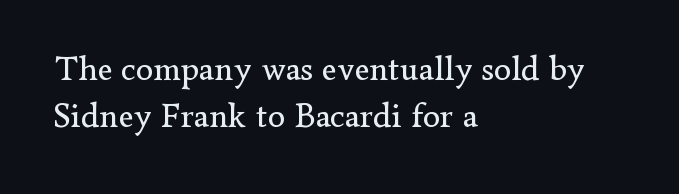
Q: Is the text bold? A: No.
Q: Is the text italic (slanted)? A: No, it is upright.
Q: Is the typeface a serif or a sans-serif typeface? A: Serif.
Q: Is the text underlined? A: No.
Q: How is the paragraph aligned? A: Left-aligned.
Q: Is the spacing between letters normal or unusually wide? A: Normal.
Q: Is the spacing between lines tight, normal or loose? A: Normal.
Q: Width (condensed, normal, or wide)? A: Normal.
Q: Stroke contrast? A: Low.
Q: x-height? A: Small.
Q: Monospaced? A: No.
